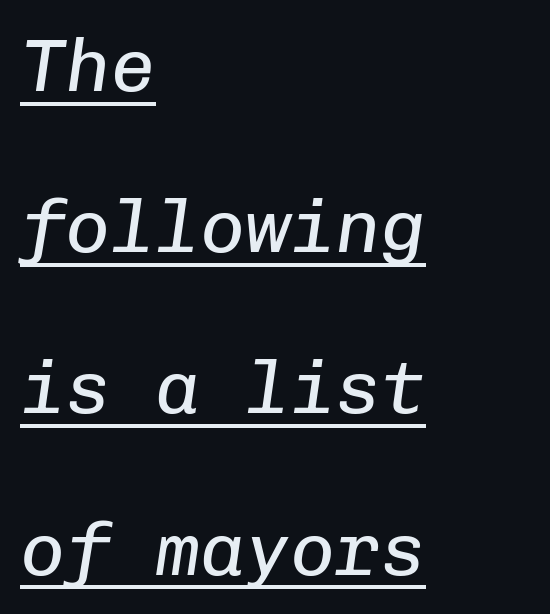
Q: Is the text bold? A: No.
Q: Is the text italic (slanted)? A: Yes, it leans right by about 8 degrees.
Q: Is the text underlined? A: Yes.
Q: How is the paragraph aligned? A: Left-aligned.
Q: Is the spacing between letters normal or unusually wide? A: Normal.
Q: Is the spacing between lines tight, normal or loose? A: Loose.
Q: Width (condensed, normal, or wide)? A: Normal.
Q: Stroke contrast? A: Low.
Q: x-height? A: Medium.
Q: Monospaced? A: Yes.
